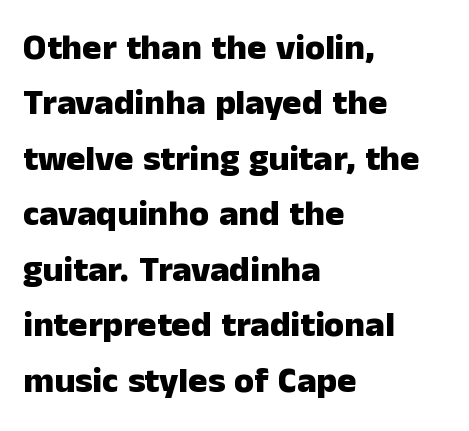
{"serif": "no", "italic": "no", "bold": "yes", "weight": "heavy", "width": "normal", "stroke_contrast": "low", "x_height": "medium", "monospaced": "no", "underline": "no", "align": "left", "line_spacing": "normal", "line_spacing_ratio": 1.54, "letter_spacing": "normal", "letter_spacing_em": 0.0, "glyph_px": 36}
